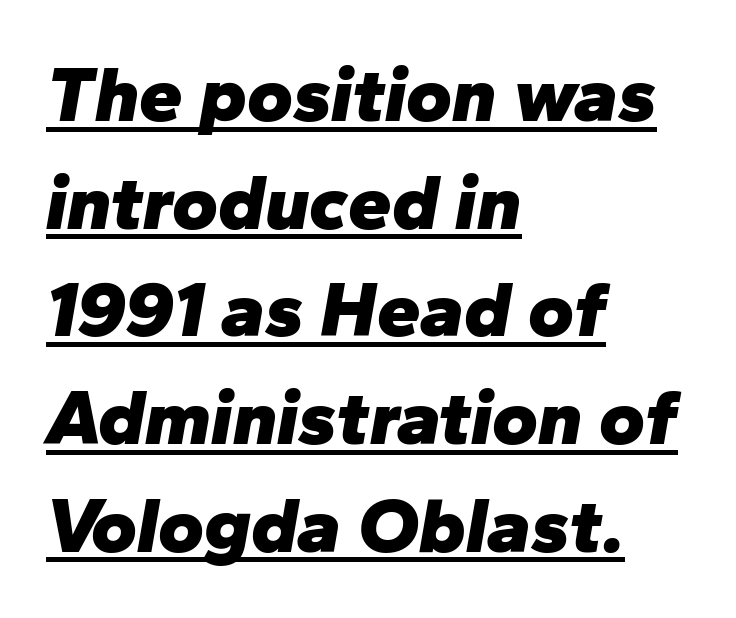
The image shows 78 px heavy type, italic (leaning right); set left-aligned, normal line spacing (1.38x), normal letter spacing, underlined; low stroke contrast and a medium x-height.
